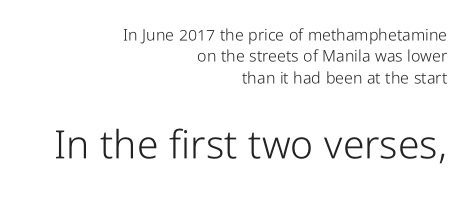
{"serif": "no", "italic": "no", "bold": "no", "weight": "light", "width": "condensed", "stroke_contrast": "low", "x_height": "medium", "monospaced": "no", "underline": "no", "align": "right", "line_spacing": "normal", "line_spacing_ratio": 1.34, "letter_spacing": "normal", "letter_spacing_em": 0.0, "larger_block": "second", "size_ratio": 2.44, "glyph_px": 39}
